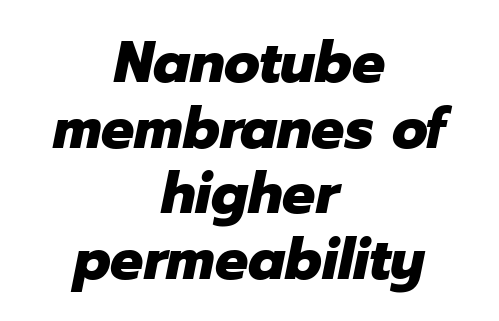
Q: Is the text bold? A: Yes.
Q: Is the text italic (slanted)? A: Yes, it leans right by about 12 degrees.
Q: Is the text underlined? A: No.
Q: How is the paragraph aligned? A: Centered.
Q: Is the spacing between letters normal or unusually wide? A: Normal.
Q: Is the spacing between lines tight, normal or loose? A: Tight.
Q: Width (condensed, normal, or wide)? A: Normal.
Q: Stroke contrast? A: Low.
Q: x-height? A: Medium.
Q: Monospaced? A: No.
